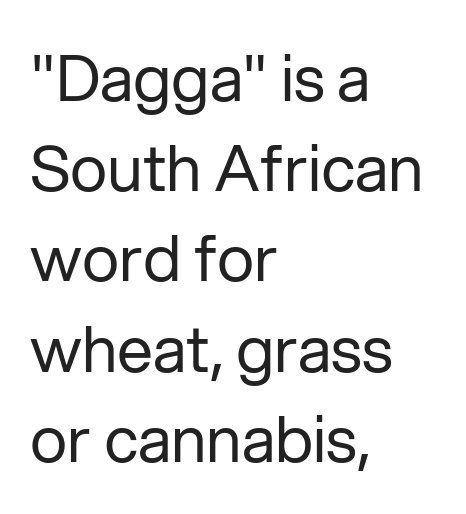
Q: Is the text bold? A: No.
Q: Is the text italic (slanted)? A: No, it is upright.
Q: Is the typeface a serif or a sans-serif typeface? A: Sans-serif.
Q: Is the text underlined? A: No.
Q: How is the paragraph aligned? A: Left-aligned.
Q: Is the spacing between letters normal or unusually wide? A: Normal.
Q: Is the spacing between lines tight, normal or loose? A: Normal.
Q: Width (condensed, normal, or wide)? A: Normal.
Q: Stroke contrast? A: Low.
Q: x-height? A: Medium.
Q: Monospaced? A: No.
